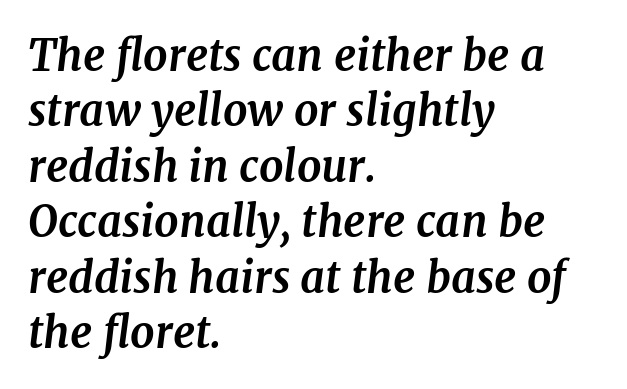
Each glyph is drawn with heavy, bold strokes. How would I describe the line gaps? Plain and ordinary. The characters display serif detailing at their extremities. Spacing verdict: proportional, widths tailored to each character. Quick note: underline off. The letterforms sit shoulder to shoulder at normal distance.
